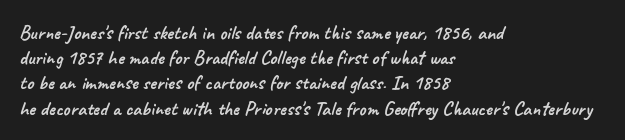
{"underline": "no", "align": "left", "line_spacing": "normal", "line_spacing_ratio": 1.26, "letter_spacing": "normal", "letter_spacing_em": 0.0, "glyph_px": 20}
